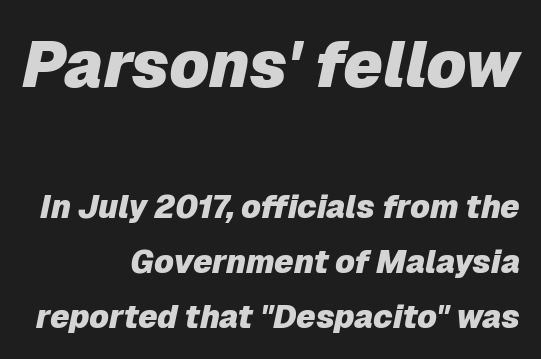
Here the first block reads like a headline and the second like body copy. The letterforms sit shoulder to shoulder at normal distance. Has an underline been added? It has not. Italic: yes, the glyphs are oblique. The paragraph has a hard right edge and a soft left edge. Note the varied advance widths — an 'i' is clearly narrower than an 'm'.
